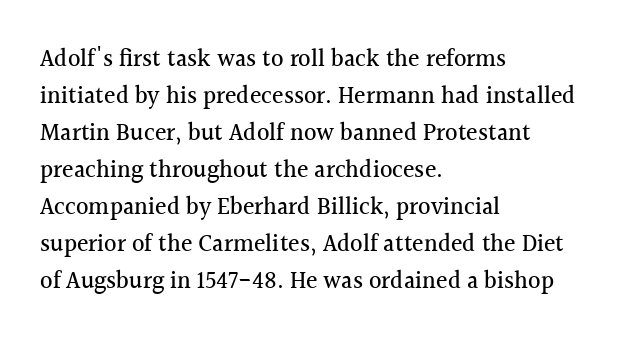
{"italic": "no", "underline": "no", "align": "left", "line_spacing": "normal", "line_spacing_ratio": 1.54, "letter_spacing": "normal", "letter_spacing_em": 0.0, "glyph_px": 24}
